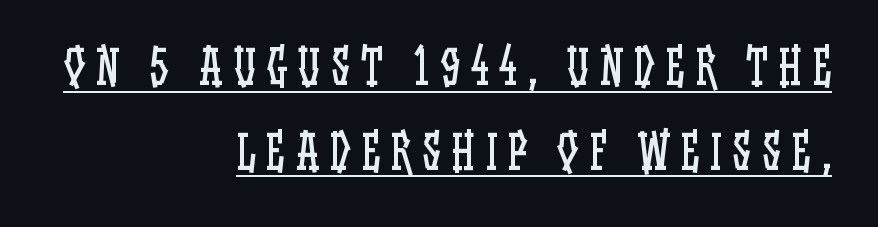
Q: Is the text bold? A: No.
Q: Is the text italic (slanted)? A: No, it is upright.
Q: Is the text underlined? A: Yes.
Q: How is the paragraph aligned? A: Right-aligned.
Q: Is the spacing between letters normal or unusually wide? A: Unusually wide.
Q: Width (condensed, normal, or wide)? A: Condensed.
Q: Stroke contrast? A: Low.
Q: x-height? A: Large.
Q: Monospaced? A: No.
